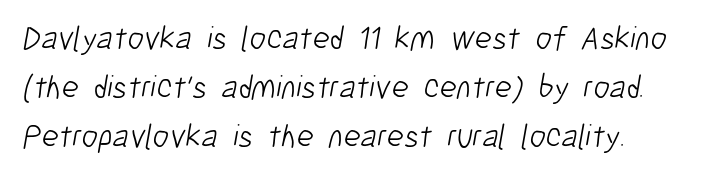
{"serif": "no", "bold": "no", "weight": "light", "width": "condensed", "stroke_contrast": "low", "x_height": "medium", "monospaced": "no", "underline": "no", "line_spacing": "normal", "line_spacing_ratio": 1.49, "letter_spacing": "normal", "letter_spacing_em": 0.0, "glyph_px": 33}
